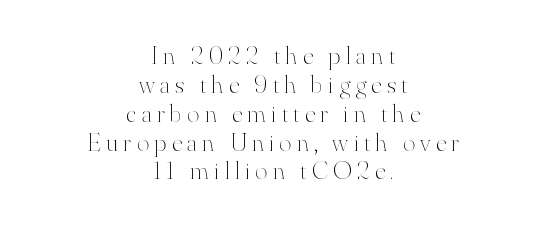
{"italic": "no", "bold": "no", "underline": "no", "align": "center", "line_spacing": "tight", "line_spacing_ratio": 1.11, "letter_spacing": "wide", "letter_spacing_em": 0.21, "glyph_px": 26}
